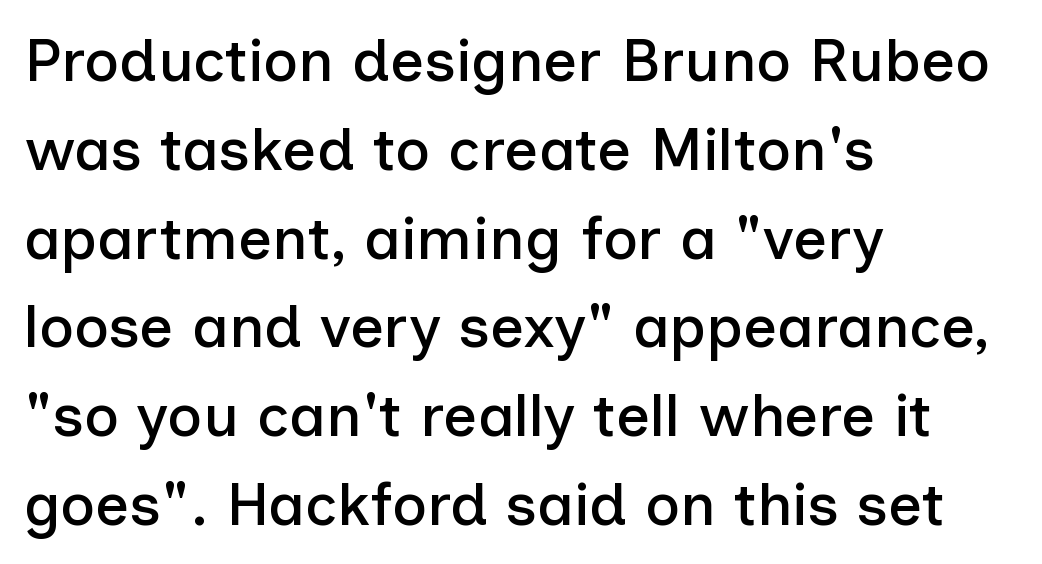
Looks like regular typesetting: each glyph gets only the width it needs. The designer left line spacing at the default. Reading down the block, your eye returns to a fixed left position each line. Every character sits straight up, as roman type does.
